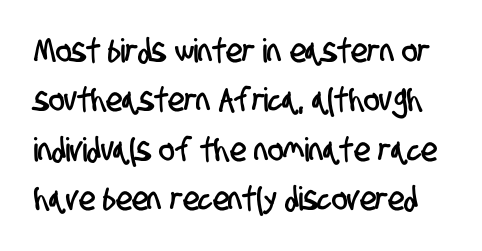
Caption: standard tracking, unaltered. Varying glyph widths throughout — classic text-font behaviour. Unlike a traditional serif, this face leaves its strokes unadorned. Regarding leading, the lines here are spaced in the standard way. Clear beneath every line of the passage.
